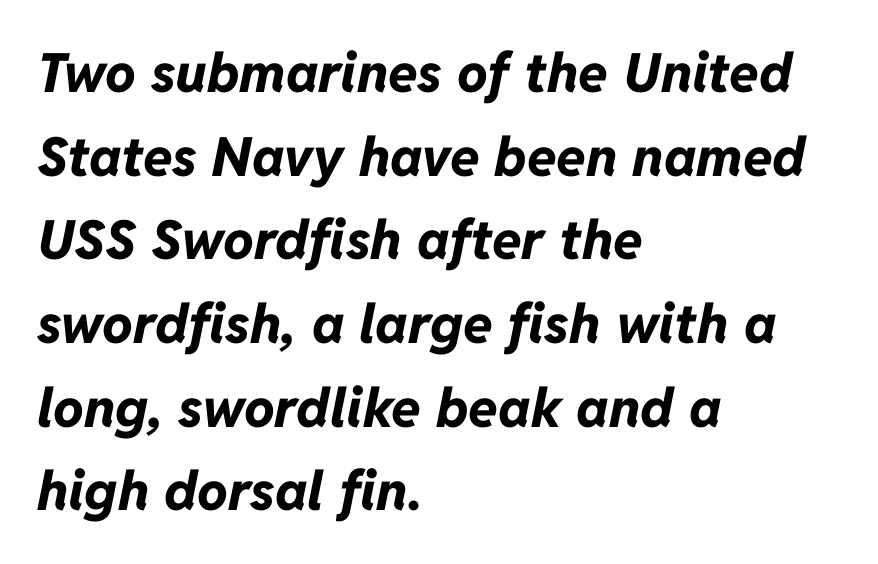
{"italic": "yes", "lean": "right", "slant_degrees": 11, "bold": "yes", "weight": "bold", "width": "normal", "stroke_contrast": "low", "x_height": "medium", "monospaced": "no", "underline": "no", "align": "left", "line_spacing": "normal", "line_spacing_ratio": 1.55, "letter_spacing": "normal", "letter_spacing_em": 0.0, "glyph_px": 54}
